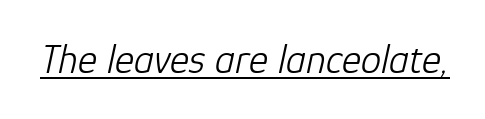
{"italic": "yes", "lean": "right", "slant_degrees": 12, "bold": "no", "weight": "light", "width": "normal", "stroke_contrast": "low", "x_height": "medium", "monospaced": "no", "underline": "yes", "letter_spacing": "normal", "letter_spacing_em": 0.0, "glyph_px": 41}
